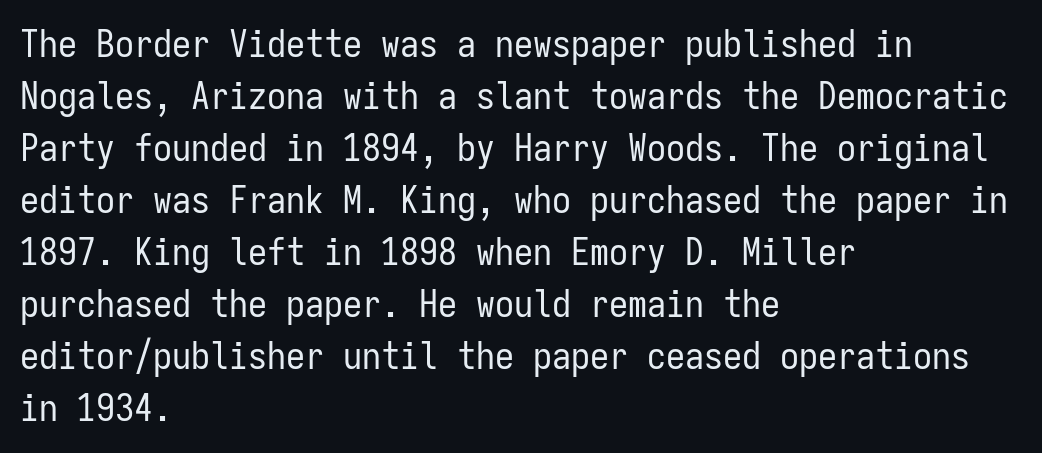
{"serif": "no", "italic": "no", "bold": "no", "weight": "regular", "width": "condensed", "stroke_contrast": "low", "x_height": "medium", "monospaced": "yes", "underline": "no", "align": "left", "line_spacing": "normal", "line_spacing_ratio": 1.37, "letter_spacing": "normal", "letter_spacing_em": 0.0, "glyph_px": 38}
